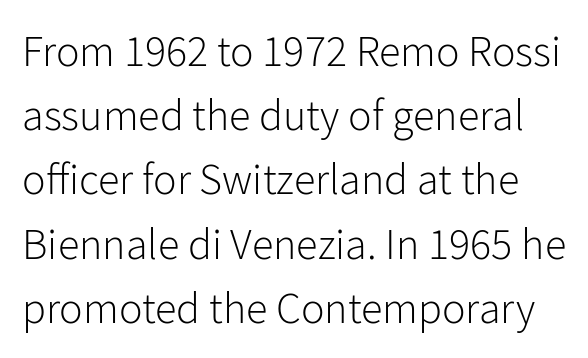
No extra tracking has been applied to these lines. Clear beneath every line of the passage. The designer left line spacing at the default. This is sans-serif lettering, the kind often seen on screens and signage. Stems here are at most as thick as an everyday book face. In terms of posture, this sample is upright.
